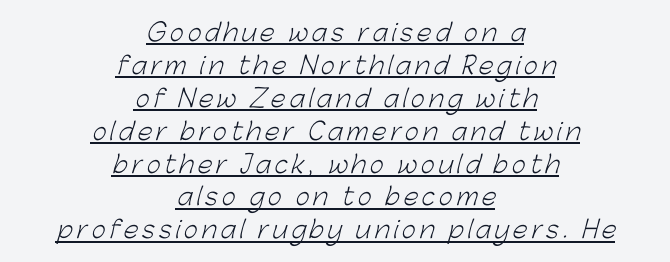
Is the stroke heavy? The answer is a plain regular-or-lighter. These lines sit exactly where default settings would place them. The compositor balanced each line on the midline. A continuous stroke trails under the words, as in a hyperlink.
